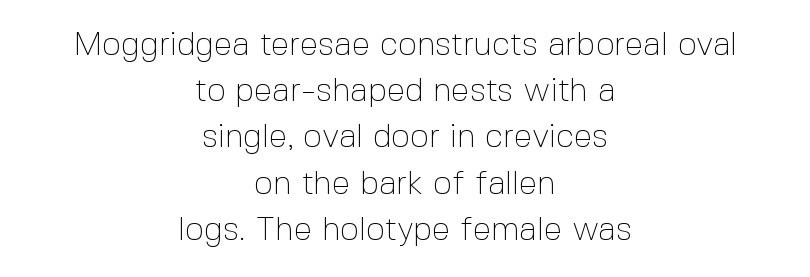
Q: Is the text bold? A: No.
Q: Is the text italic (slanted)? A: No, it is upright.
Q: Is the typeface a serif or a sans-serif typeface? A: Sans-serif.
Q: Is the text underlined? A: No.
Q: How is the paragraph aligned? A: Centered.
Q: Is the spacing between letters normal or unusually wide? A: Normal.
Q: Is the spacing between lines tight, normal or loose? A: Normal.
Q: Width (condensed, normal, or wide)? A: Normal.
Q: x-height? A: Medium.
Q: Monospaced? A: No.
